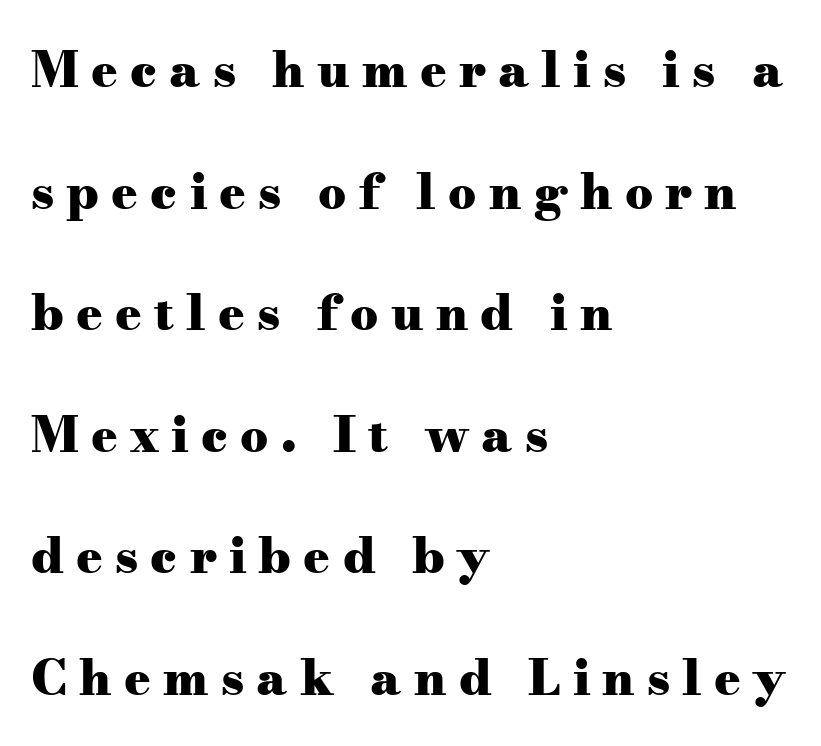
{"serif": "yes", "italic": "no", "bold": "yes", "weight": "heavy", "width": "wide", "stroke_contrast": "medium", "x_height": "small", "monospaced": "no", "underline": "no", "align": "left", "line_spacing": "loose", "line_spacing_ratio": 2.48, "letter_spacing": "wide", "letter_spacing_em": 0.25, "glyph_px": 49}
